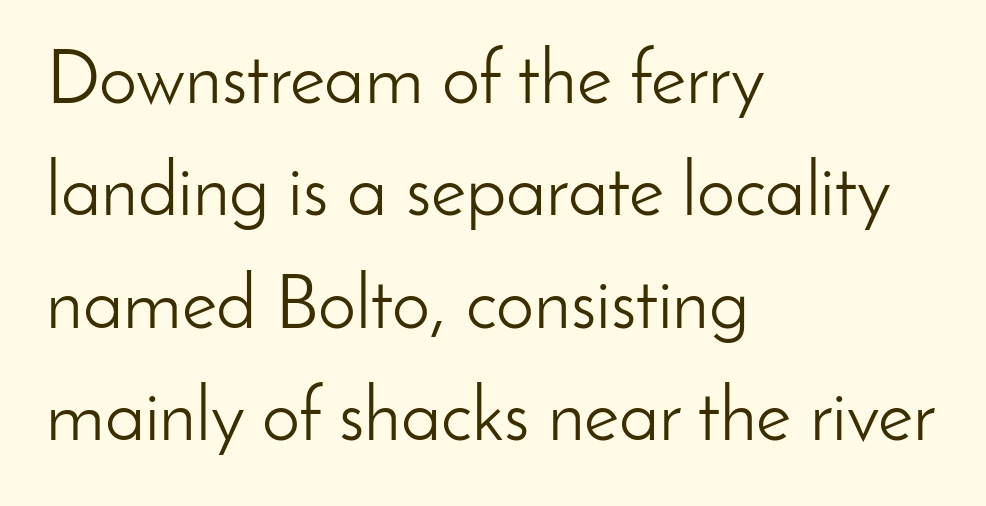
Q: Is the text bold? A: No.
Q: Is the text italic (slanted)? A: No, it is upright.
Q: Is the typeface a serif or a sans-serif typeface? A: Sans-serif.
Q: Is the text underlined? A: No.
Q: How is the paragraph aligned? A: Left-aligned.
Q: Is the spacing between letters normal or unusually wide? A: Normal.
Q: Is the spacing between lines tight, normal or loose? A: Normal.
Q: Width (condensed, normal, or wide)? A: Normal.
Q: Stroke contrast? A: Low.
Q: x-height? A: Small.
Q: Monospaced? A: No.
